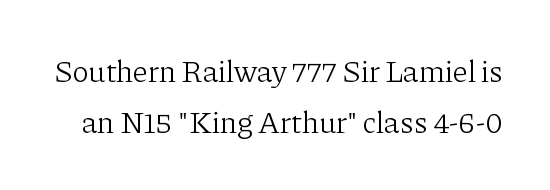
Q: Is the text bold? A: No.
Q: Is the text italic (slanted)? A: No, it is upright.
Q: Is the typeface a serif or a sans-serif typeface? A: Serif.
Q: Is the text underlined? A: No.
Q: Is the spacing between letters normal or unusually wide? A: Normal.
Q: Is the spacing between lines tight, normal or loose? A: Normal.
Q: Width (condensed, normal, or wide)? A: Normal.
Q: Stroke contrast? A: Low.
Q: x-height? A: Medium.
Q: Monospaced? A: No.
